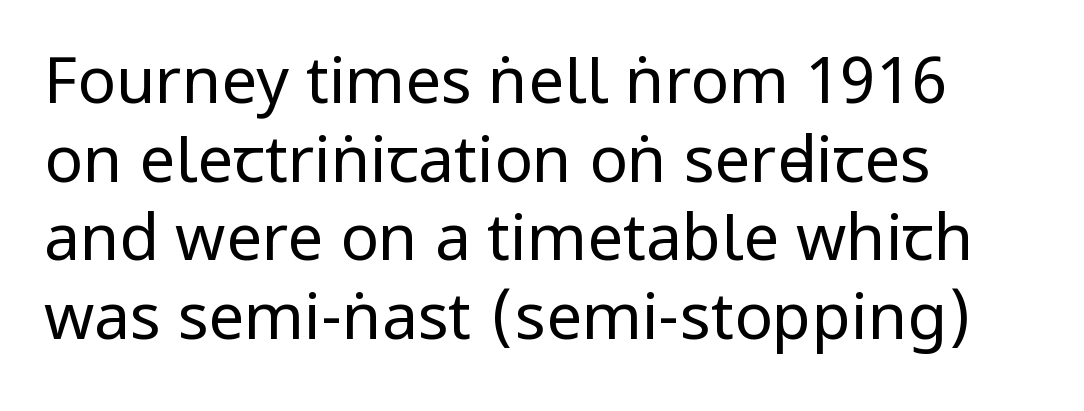
{"serif": "no", "italic": "no", "bold": "no", "weight": "regular", "width": "condensed", "stroke_contrast": "low", "x_height": "large", "monospaced": "no", "underline": "no", "align": "left", "line_spacing_ratio": 1.23, "letter_spacing": "normal", "letter_spacing_em": 0.0, "glyph_px": 64}
